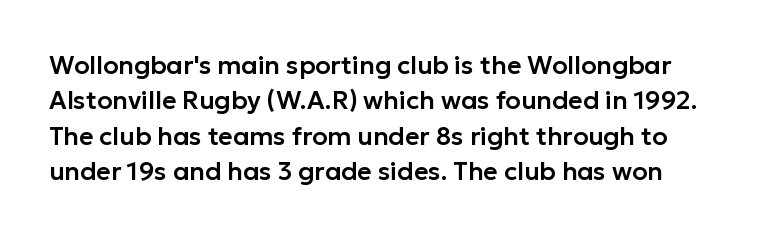
The image shows 25 px text type, upright; set normal line spacing (1.42x), normal letter spacing, not underlined.
